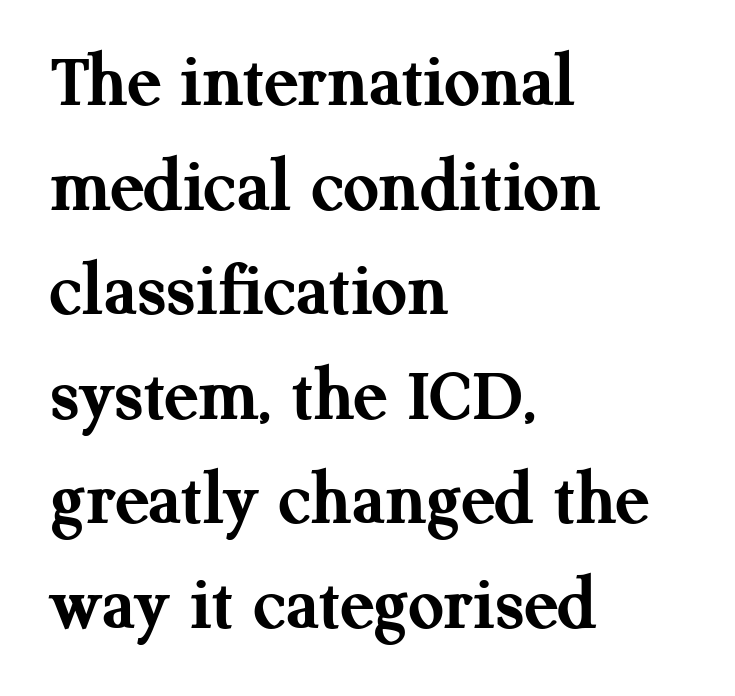
Notice how descenders clear the ascenders below comfortably — that's standard leading. Look at the tracking — it's just the regular setting, nothing added. These lines were composed using upright roman letters. All the whitespace from short lines collects on the right. Stroke terminals: seriffed. Chunky letters — that's bold for sure.
